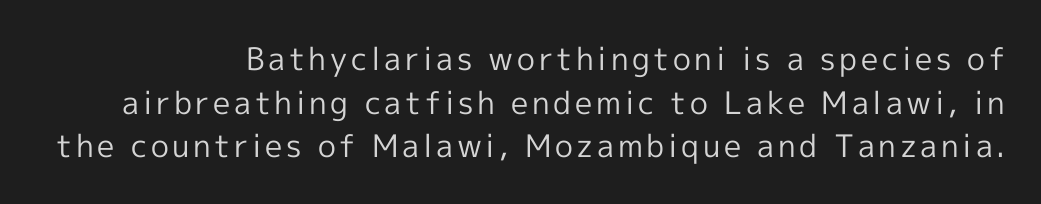
Q: Is the text bold? A: No.
Q: Is the text italic (slanted)? A: No, it is upright.
Q: Is the typeface a serif or a sans-serif typeface? A: Sans-serif.
Q: Is the text underlined? A: No.
Q: How is the paragraph aligned? A: Right-aligned.
Q: Is the spacing between lines tight, normal or loose? A: Normal.
Q: Width (condensed, normal, or wide)? A: Normal.
Q: x-height? A: Medium.
Q: Monospaced? A: No.
